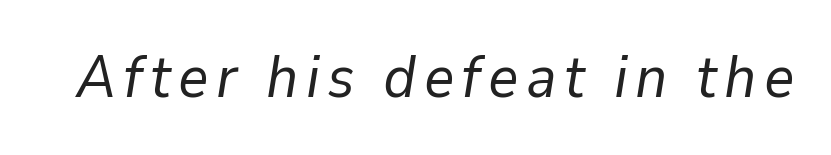
Each letter keeps its own natural width here, so spacing adapts to shape. It's the slanting kind of type. Rule under the text: the space is simply empty. This is not heavy type; no bold has been used.
